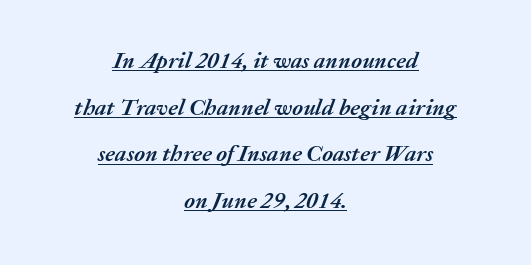
{"italic": "yes", "lean": "right", "slant_degrees": 20, "bold": "yes", "underline": "yes", "align": "center", "line_spacing": "loose", "line_spacing_ratio": 2.03, "letter_spacing": "normal", "letter_spacing_em": 0.0, "glyph_px": 23}
